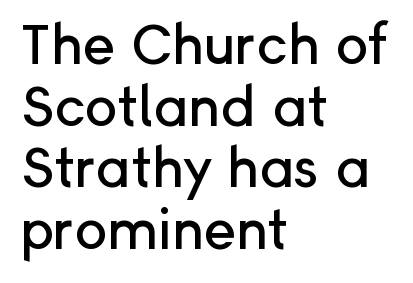
The image shows 55 px sans-serif type, upright; set left-aligned, tight line spacing (1.12x), normal letter spacing, not underlined; low stroke contrast and a medium x-height.
